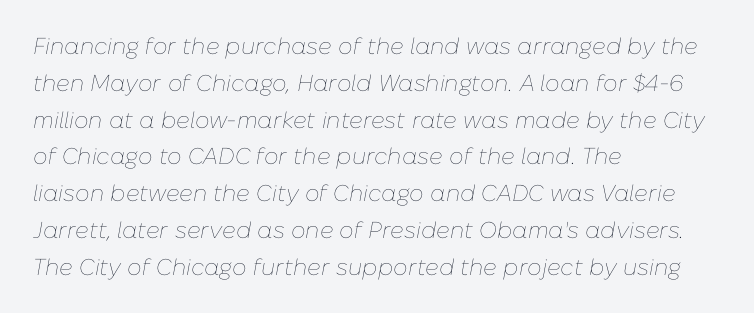
{"italic": "yes", "lean": "right", "slant_degrees": 10, "bold": "no", "underline": "no", "align": "left", "line_spacing": "normal", "line_spacing_ratio": 1.6, "letter_spacing": "normal", "letter_spacing_em": 0.0, "glyph_px": 23}
